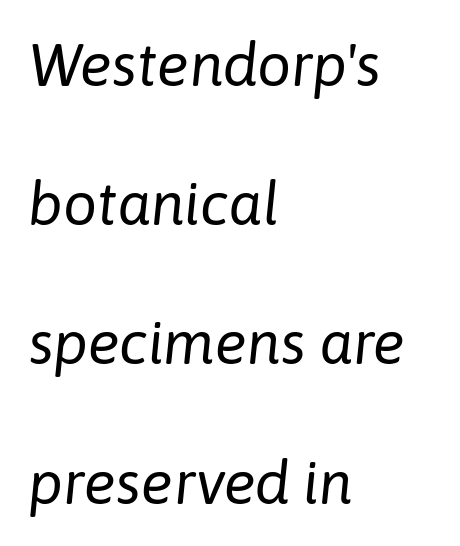
{"italic": "yes", "lean": "right", "slant_degrees": 6, "bold": "no", "weight": "regular", "width": "normal", "stroke_contrast": "low", "x_height": "medium", "monospaced": "no", "underline": "no", "align": "left", "line_spacing": "loose", "line_spacing_ratio": 2.32, "letter_spacing": "normal", "letter_spacing_em": 0.0, "glyph_px": 60}
